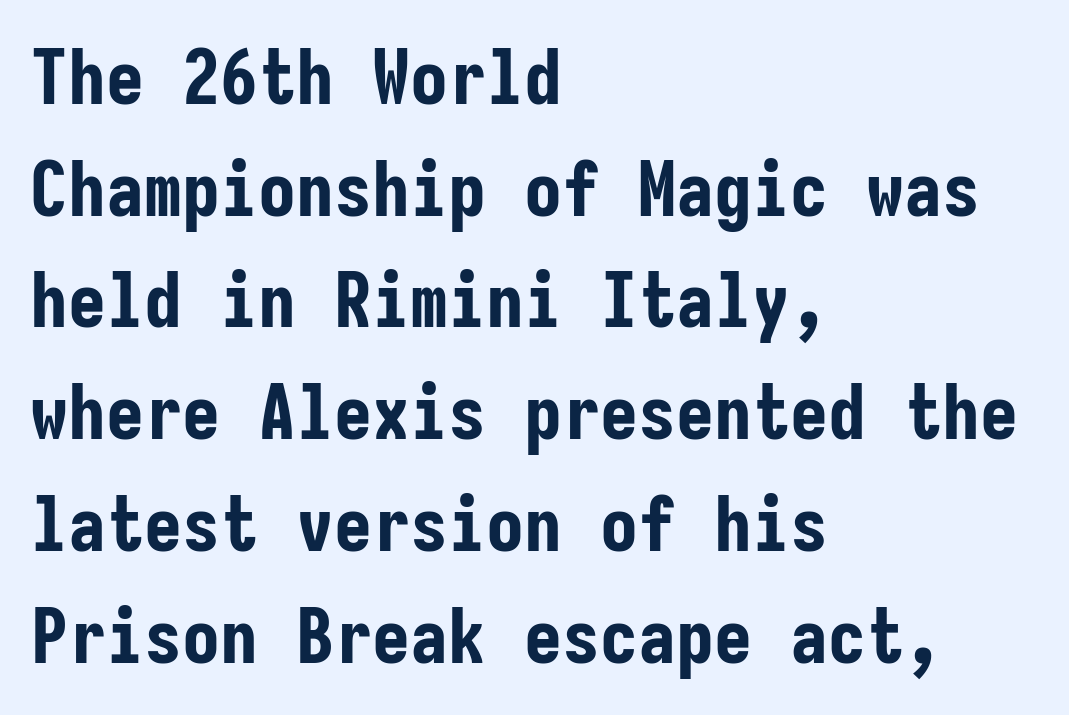
Q: Is the text bold? A: Yes.
Q: Is the text italic (slanted)? A: No, it is upright.
Q: Is the typeface a serif or a sans-serif typeface? A: Sans-serif.
Q: Is the text underlined? A: No.
Q: How is the paragraph aligned? A: Left-aligned.
Q: Is the spacing between letters normal or unusually wide? A: Normal.
Q: Is the spacing between lines tight, normal or loose? A: Normal.
Q: Width (condensed, normal, or wide)? A: Condensed.
Q: Stroke contrast? A: Low.
Q: x-height? A: Medium.
Q: Monospaced? A: Yes.
